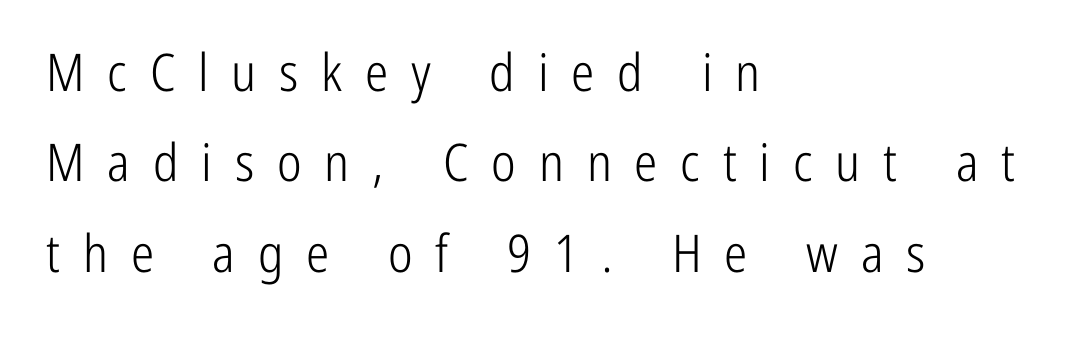
The designer went with a sans here, leaving each stem footless. Proportional: the letters do not fall into vertical columns. The lines in this sample share a left origin and differ only in where they stop. The rendering inserts visible extra space after every character. Style check: upright.
